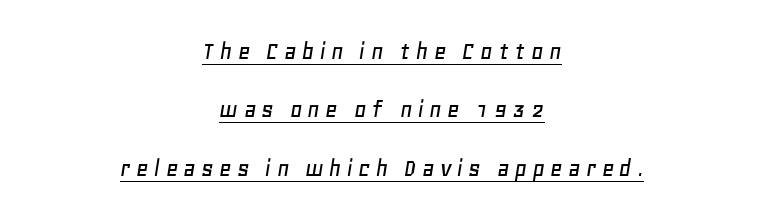
This sample uses an oblique cut, with every glyph tilted off the vertical. A centered setting, common on invitations and titles, is used for this passage. The typesetter has applied underlining to the passage shown. If you measured baseline to baseline, you'd find a long distance.
